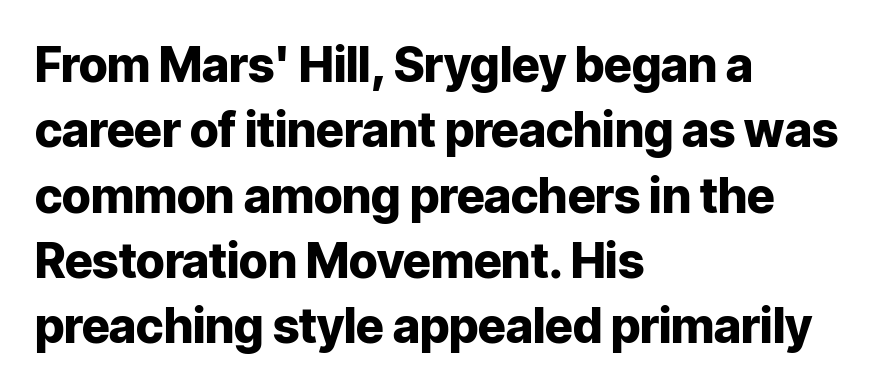
The image shows 48 px heavy sans-serif type, upright; set left-aligned, normal line spacing (1.36x), normal letter spacing, not underlined; low stroke contrast and a medium x-height.
